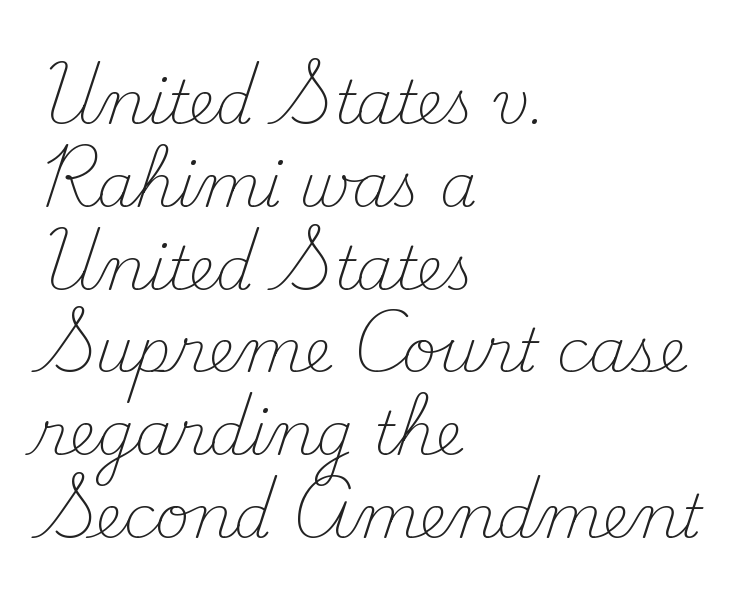
Q: Is the text bold? A: No.
Q: Is the text italic (slanted)? A: Yes.
Q: Is the typeface a serif or a sans-serif typeface? A: Serif.
Q: Is the text underlined? A: No.
Q: How is the paragraph aligned? A: Left-aligned.
Q: Is the spacing between letters normal or unusually wide? A: Normal.
Q: Is the spacing between lines tight, normal or loose? A: Normal.
Q: Width (condensed, normal, or wide)? A: Normal.
Q: Stroke contrast? A: Medium.
Q: x-height? A: Small.
Q: Monospaced? A: No.
